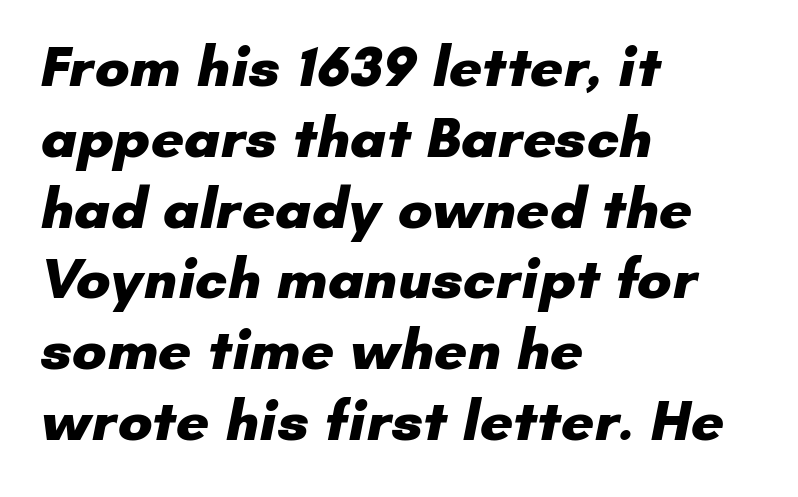
Q: Is the text bold? A: Yes.
Q: Is the typeface a serif or a sans-serif typeface? A: Sans-serif.
Q: Is the text underlined? A: No.
Q: How is the paragraph aligned? A: Left-aligned.
Q: Is the spacing between letters normal or unusually wide? A: Normal.
Q: Width (condensed, normal, or wide)? A: Normal.
Q: Stroke contrast? A: Low.
Q: x-height? A: Small.
Q: Monospaced? A: No.
